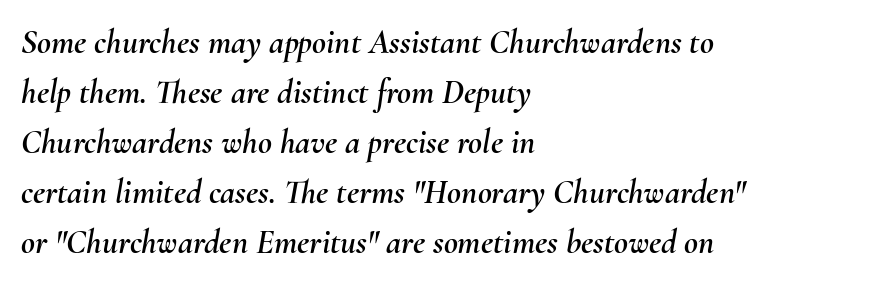
The image shows 34 px text type, italic (leaning right); set left-aligned, normal line spacing (1.47x), normal letter spacing, not underlined; medium stroke contrast and a small x-height.
